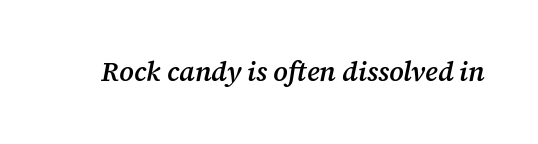
{"italic": "yes", "lean": "right", "slant_degrees": 12, "bold": "semi", "underline": "no", "letter_spacing": "normal", "letter_spacing_em": 0.0, "glyph_px": 27}
